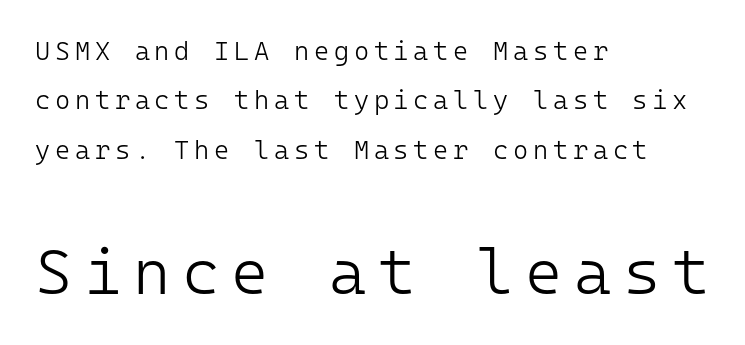
{"serif": "no", "italic": "no", "bold": "no", "weight": "light", "width": "normal", "stroke_contrast": "low", "x_height": "medium", "monospaced": "yes", "underline": "no", "align": "left", "line_spacing": "loose", "line_spacing_ratio": 1.9, "larger_block": "second", "size_ratio": 2.46, "glyph_px": 64}
